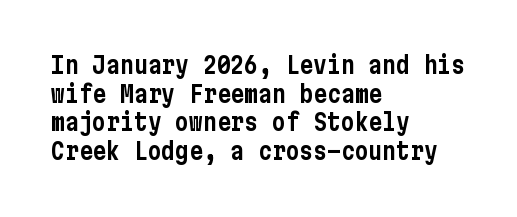
Quick note: not italic, upright. The letters sit at their default tracking, neither squeezed nor spread. The space between consecutive lines is moderate. This sample is left-justified, so line endings fall wherever the words run out. The string is rendered with underlining switched off.
